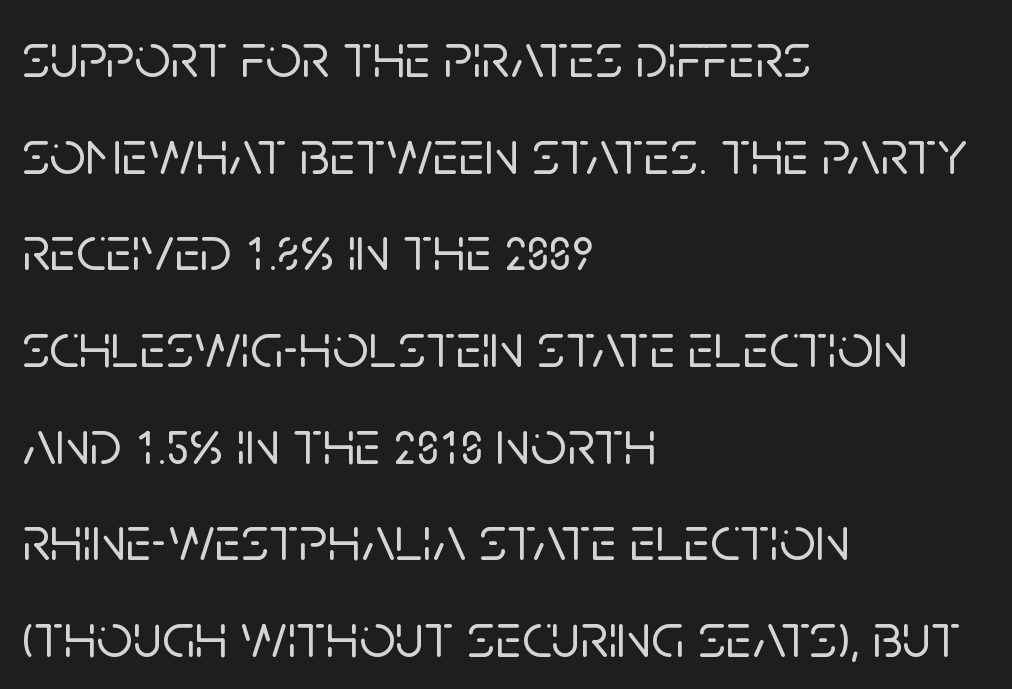
Q: Is the text italic (slanted)? A: No, it is upright.
Q: Is the typeface a serif or a sans-serif typeface? A: Sans-serif.
Q: Is the text underlined? A: No.
Q: How is the paragraph aligned? A: Left-aligned.
Q: Is the spacing between letters normal or unusually wide? A: Normal.
Q: Is the spacing between lines tight, normal or loose? A: Normal.
Q: Width (condensed, normal, or wide)? A: Normal.
Q: Stroke contrast? A: Low.
Q: x-height? A: Large.
Q: Monospaced? A: No.
